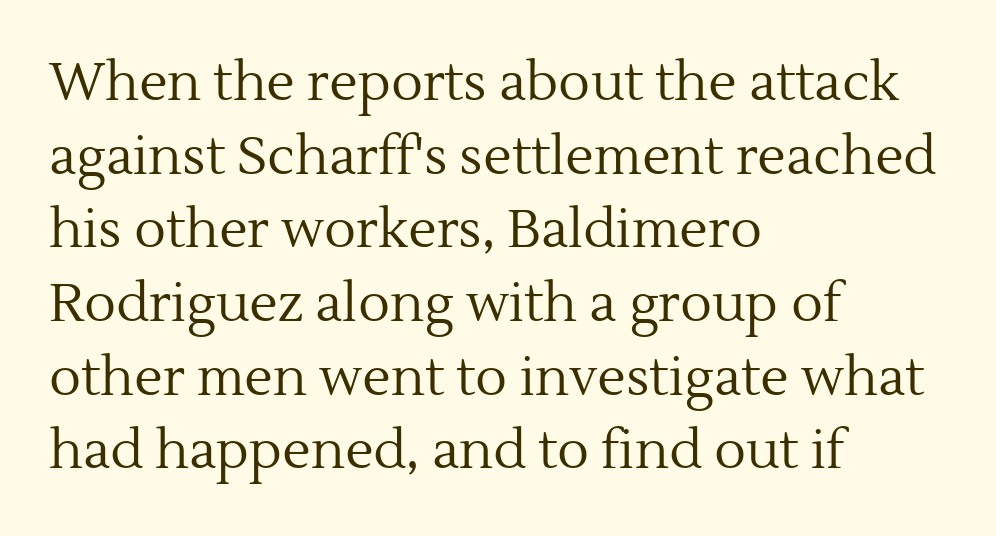
The image shows 53 px regular-weight serif type, upright; set left-aligned, normal line spacing (1.39x), normal letter spacing, not underlined; a medium x-height.
